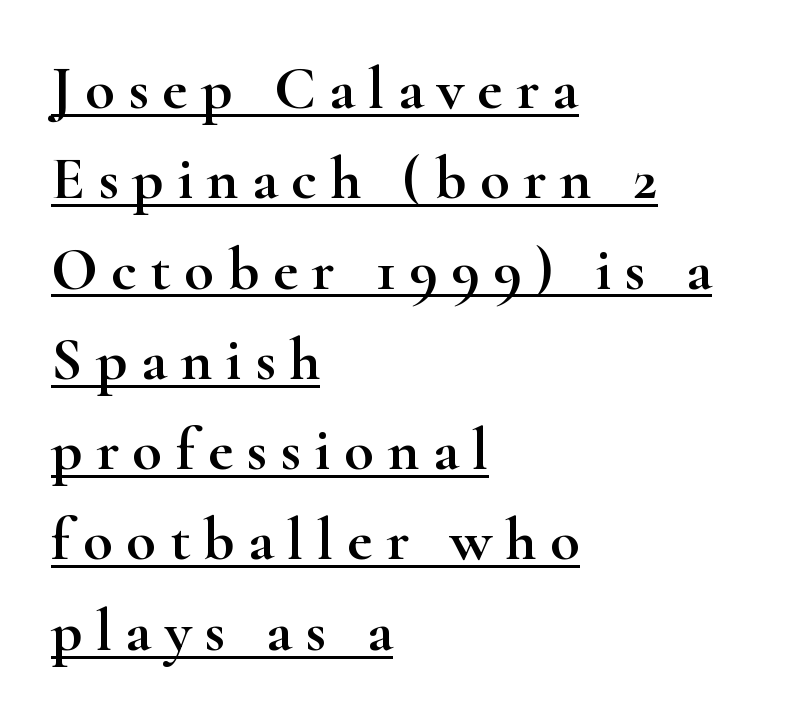
Q: Is the text italic (slanted)? A: No, it is upright.
Q: Is the typeface a serif or a sans-serif typeface? A: Serif.
Q: Is the text underlined? A: Yes.
Q: How is the paragraph aligned? A: Left-aligned.
Q: Is the spacing between letters normal or unusually wide? A: Unusually wide.
Q: Is the spacing between lines tight, normal or loose? A: Normal.
Q: Width (condensed, normal, or wide)? A: Wide.
Q: Stroke contrast? A: High.
Q: x-height? A: Small.
Q: Monospaced? A: No.
